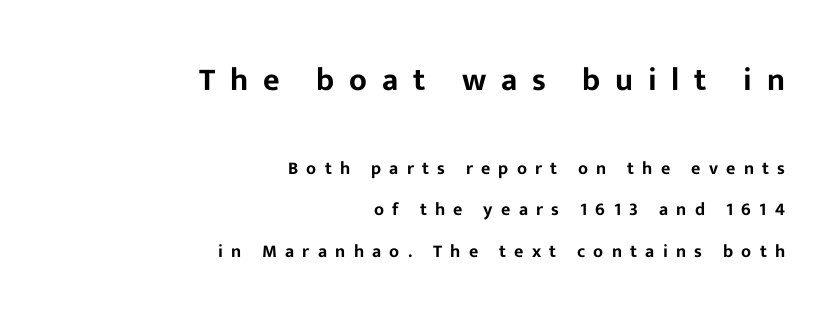
{"serif": "no", "italic": "no", "width": "normal", "stroke_contrast": "low", "x_height": "medium", "monospaced": "no", "underline": "no", "align": "right", "line_spacing": "loose", "line_spacing_ratio": 2.31, "letter_spacing": "wide", "letter_spacing_em": 0.46, "larger_block": "first", "size_ratio": 1.78, "glyph_px": 32}
